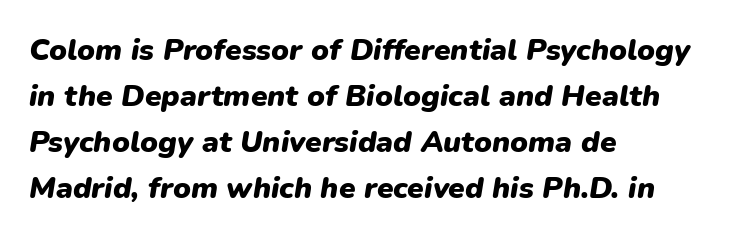
{"italic": "yes", "lean": "right", "slant_degrees": 9, "bold": "yes", "weight": "heavy", "width": "normal", "stroke_contrast": "low", "x_height": "medium", "monospaced": "no", "underline": "no", "align": "left", "line_spacing": "normal", "line_spacing_ratio": 1.53, "letter_spacing": "normal", "letter_spacing_em": 0.0, "glyph_px": 30}
